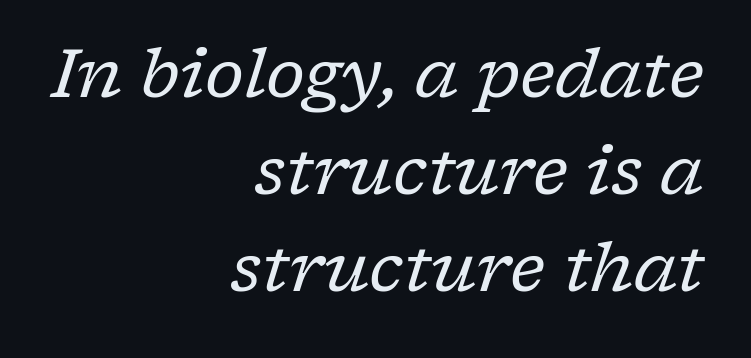
Q: Is the text bold? A: No.
Q: Is the text italic (slanted)? A: Yes, it leans right by about 17 degrees.
Q: Is the typeface a serif or a sans-serif typeface? A: Serif.
Q: Is the text underlined? A: No.
Q: How is the paragraph aligned? A: Right-aligned.
Q: Is the spacing between letters normal or unusually wide? A: Normal.
Q: Is the spacing between lines tight, normal or loose? A: Normal.
Q: Width (condensed, normal, or wide)? A: Normal.
Q: Stroke contrast? A: Low.
Q: x-height? A: Medium.
Q: Monospaced? A: No.
